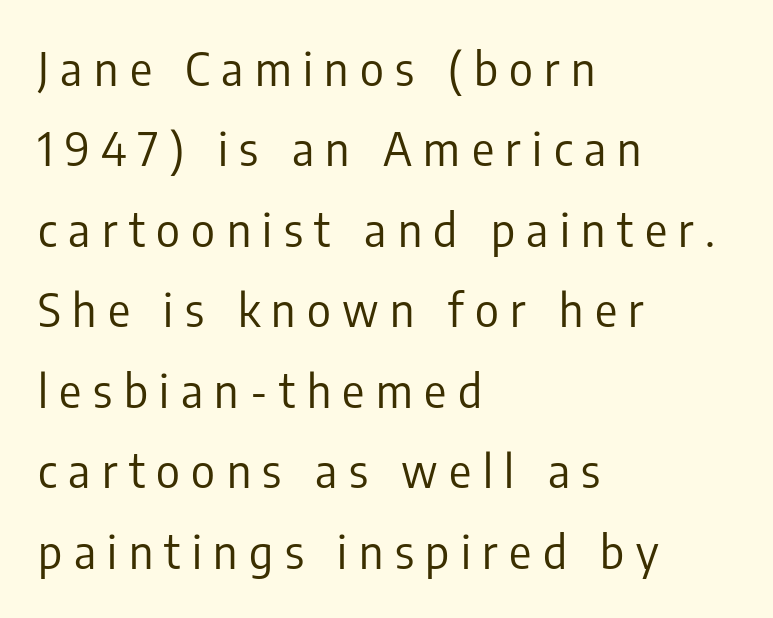
Posture: straight, roman, zero tilt. This sample uses a sans-serif face. Weight: not bold — regular or lighter. Honestly, there is no underline to notice here at all. What stands out about the letter spacing? Its width — letters are far apart. Spacing verdict: proportional, widths tailored to each character.
